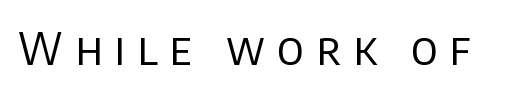
{"serif": "no", "italic": "no", "bold": "no", "weight": "regular", "width": "normal", "stroke_contrast": "low", "x_height": "large", "monospaced": "no", "underline": "no", "letter_spacing": "wide", "letter_spacing_em": 0.27, "glyph_px": 45}
